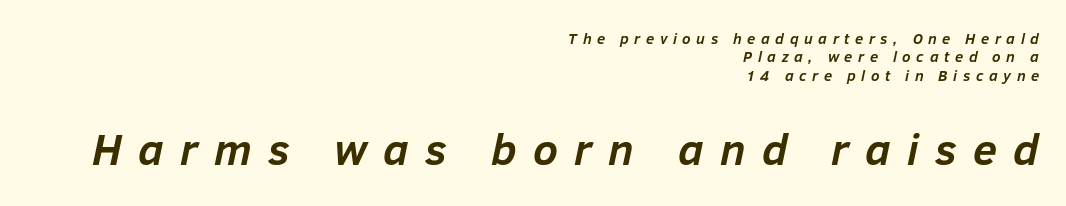
The baseline area is clear. Whoever set this made the second block the dominant, larger element. Proportional: the letters do not fall into vertical columns. Look at the tracking — it's clearly loosened, letters drifting apart. The passage shown is emphatically bold.
